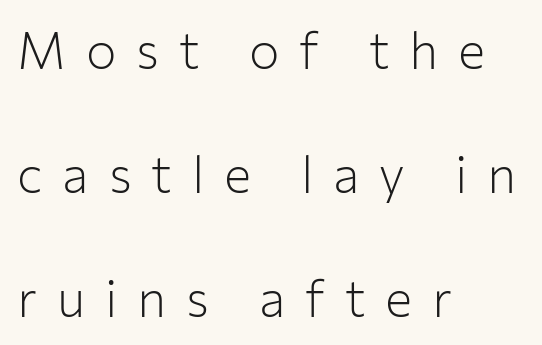
Q: Is the text bold? A: No.
Q: Is the text italic (slanted)? A: No, it is upright.
Q: Is the typeface a serif or a sans-serif typeface? A: Sans-serif.
Q: Is the text underlined? A: No.
Q: How is the paragraph aligned? A: Left-aligned.
Q: Is the spacing between letters normal or unusually wide? A: Unusually wide.
Q: Is the spacing between lines tight, normal or loose? A: Loose.
Q: Width (condensed, normal, or wide)? A: Normal.
Q: Stroke contrast? A: Low.
Q: x-height? A: Medium.
Q: Monospaced? A: No.
